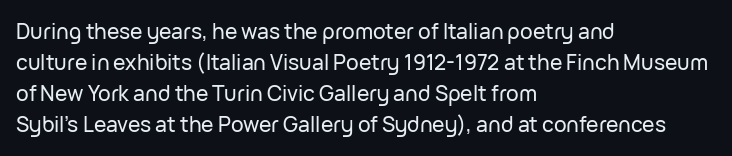
{"italic": "no", "underline": "no", "align": "left", "line_spacing": "normal", "line_spacing_ratio": 1.48, "letter_spacing": "normal", "letter_spacing_em": 0.0, "glyph_px": 21}
